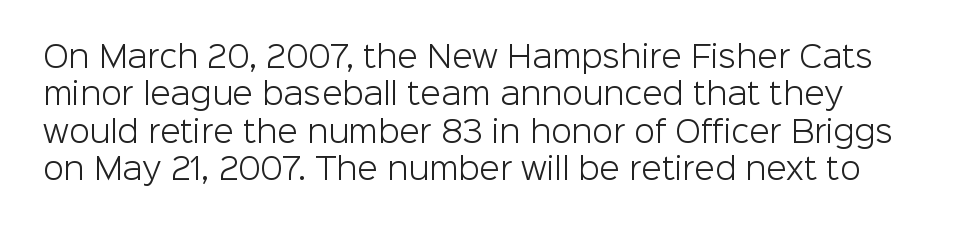
No extra tracking has been applied to these lines. The rendering uses a moderate line-height, typical for paragraphs. The space directly below the letters is spotless. Looks like regular typesetting: each glyph gets only the width it needs.
